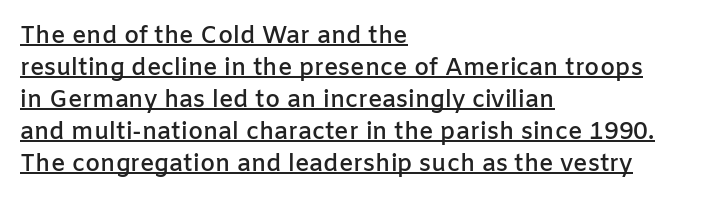
{"italic": "no", "bold": "semi", "underline": "yes", "align": "left", "line_spacing": "normal", "line_spacing_ratio": 1.33, "letter_spacing": "normal", "letter_spacing_em": 0.0, "glyph_px": 24}
